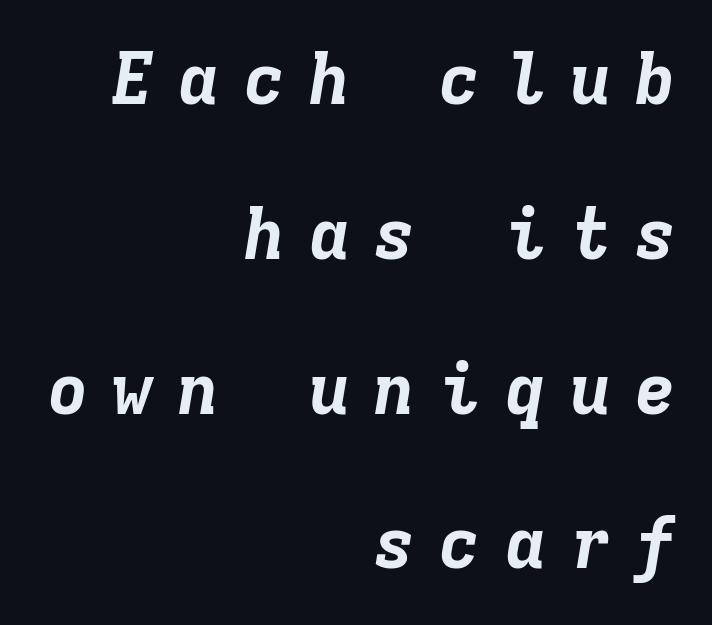
{"italic": "yes", "lean": "right", "slant_degrees": 9, "bold": "yes", "weight": "bold", "width": "normal", "stroke_contrast": "low", "x_height": "medium", "monospaced": "yes", "underline": "no", "align": "right", "line_spacing": "loose", "line_spacing_ratio": 2.18, "letter_spacing": "wide", "letter_spacing_em": 0.32, "glyph_px": 71}
